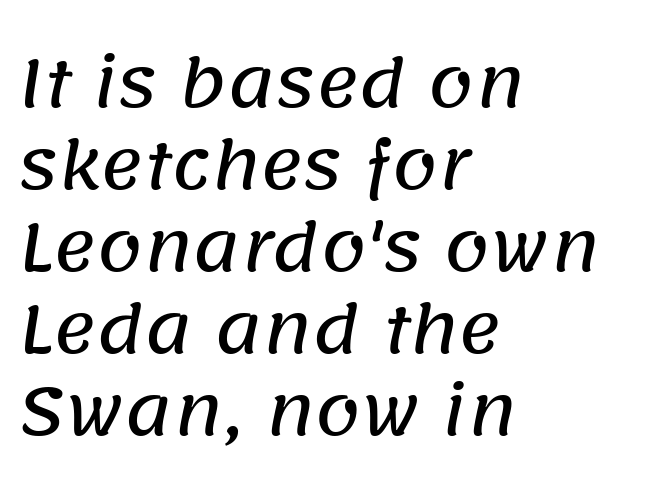
{"serif": "no", "width": "normal", "stroke_contrast": "low", "x_height": "large", "monospaced": "no", "underline": "no", "align": "left", "line_spacing": "normal", "line_spacing_ratio": 1.26, "letter_spacing": "normal", "letter_spacing_em": 0.0, "glyph_px": 65}
